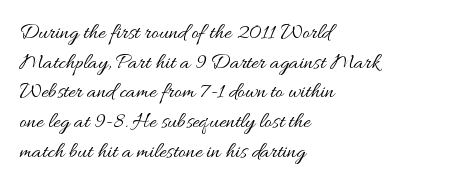
The image shows 22 px text type; set left-aligned, normal line spacing (1.35x), normal letter spacing, not underlined.
